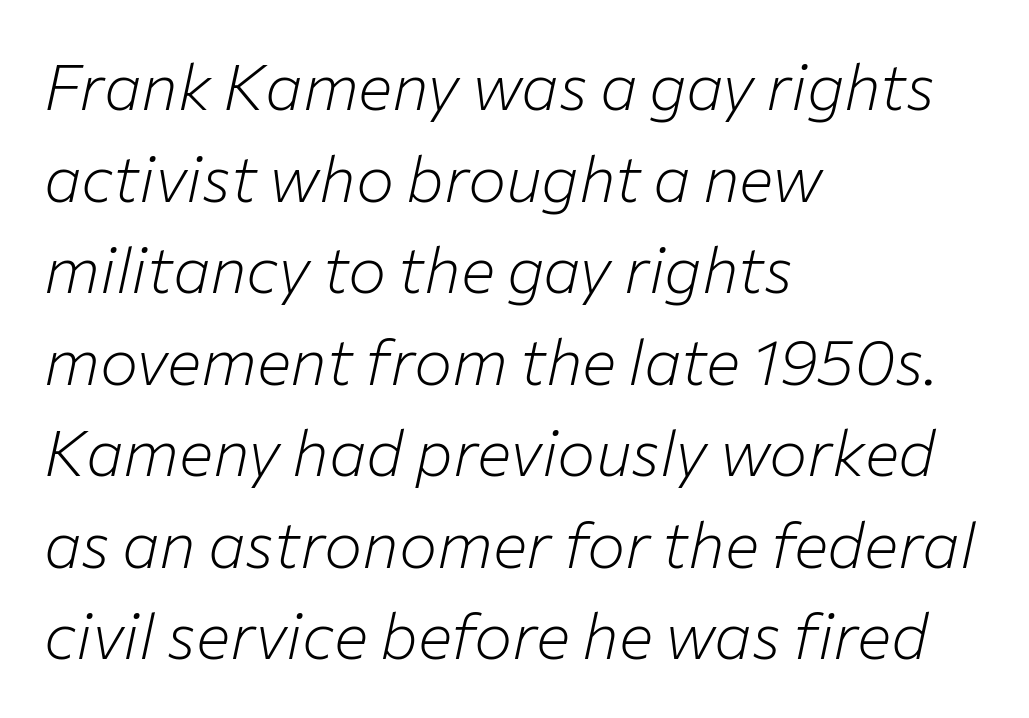
{"italic": "yes", "lean": "right", "slant_degrees": 12, "bold": "no", "weight": "light", "width": "normal", "stroke_contrast": "low", "x_height": "medium", "monospaced": "no", "underline": "no", "align": "left", "line_spacing": "normal", "line_spacing_ratio": 1.43, "letter_spacing": "normal", "letter_spacing_em": 0.0, "glyph_px": 64}
